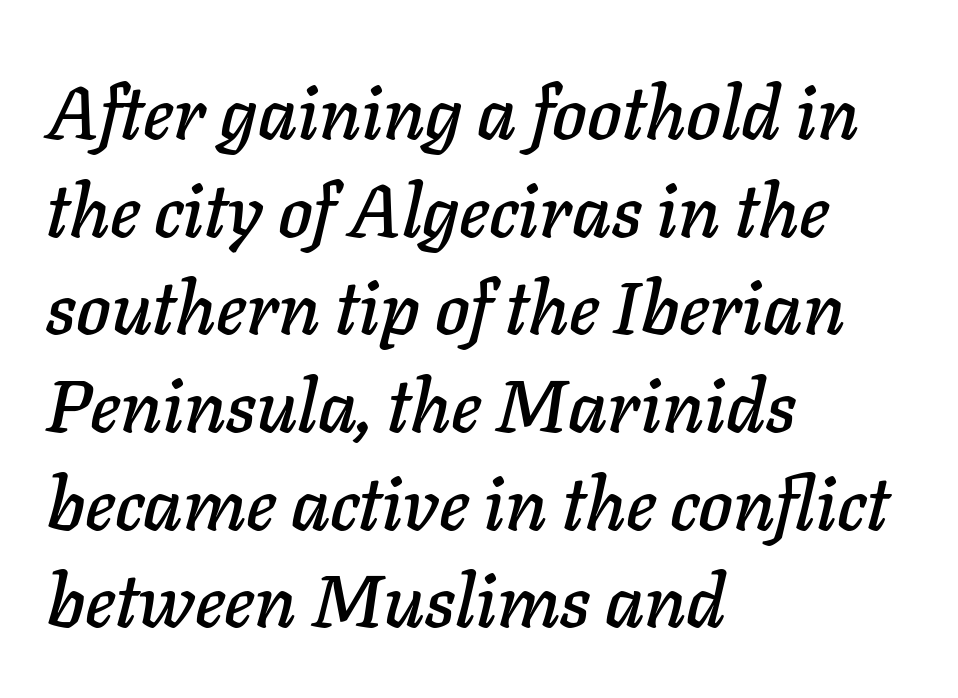
The image shows 74 px text type, italic (leaning right); set left-aligned, normal line spacing (1.32x), normal letter spacing, not underlined; low stroke contrast and a medium x-height.
